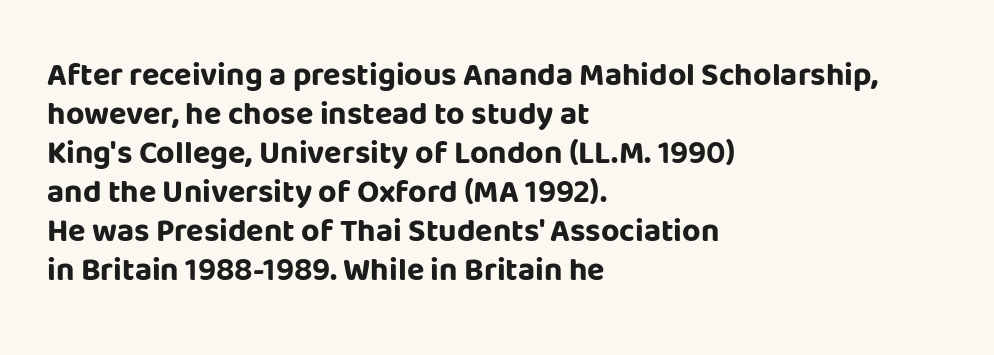
Q: Is the text bold? A: Yes.
Q: Is the text italic (slanted)? A: No, it is upright.
Q: Is the typeface a serif or a sans-serif typeface? A: Sans-serif.
Q: Is the text underlined? A: No.
Q: How is the paragraph aligned? A: Left-aligned.
Q: Is the spacing between letters normal or unusually wide? A: Normal.
Q: Width (condensed, normal, or wide)? A: Normal.
Q: Stroke contrast? A: Low.
Q: x-height? A: Large.
Q: Monospaced? A: No.
